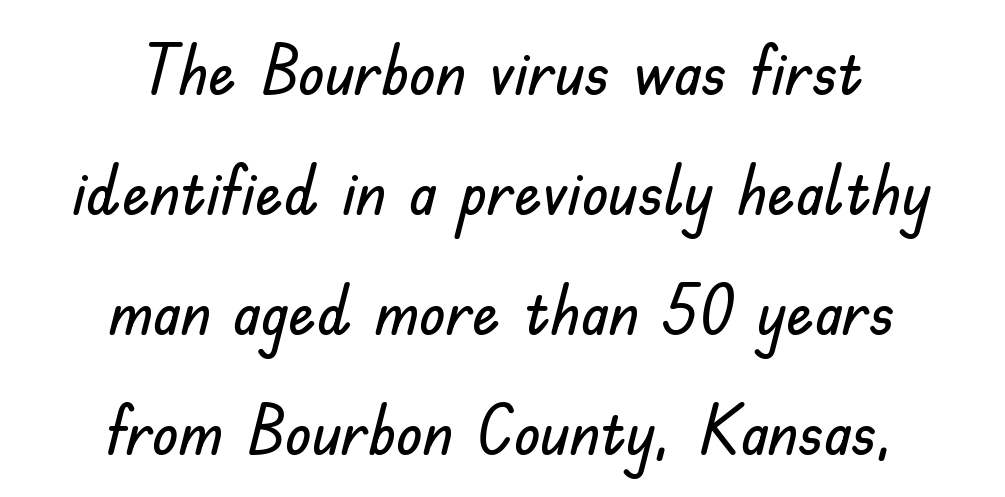
{"serif": "no", "width": "normal", "stroke_contrast": "low", "x_height": "small", "monospaced": "no", "underline": "no", "align": "center", "line_spacing_ratio": 1.74, "letter_spacing": "normal", "letter_spacing_em": 0.0, "glyph_px": 69}
